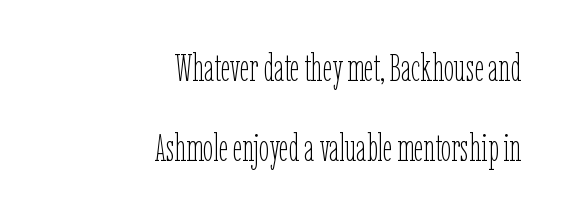
{"italic": "no", "bold": "no", "weight": "thin", "width": "condensed", "stroke_contrast": "low", "x_height": "medium", "monospaced": "no", "underline": "no", "align": "right", "line_spacing": "loose", "line_spacing_ratio": 2.16, "letter_spacing": "normal", "letter_spacing_em": 0.0, "glyph_px": 37}
